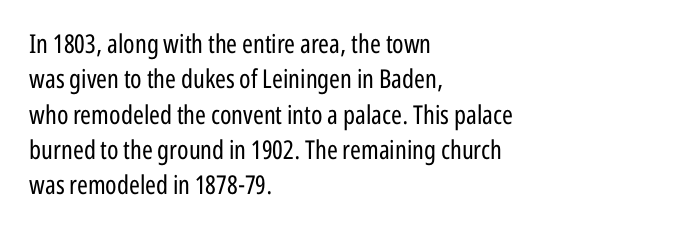
The image shows 26 px text type, upright; set left-aligned, normal line spacing (1.36x), normal letter spacing, not underlined.
